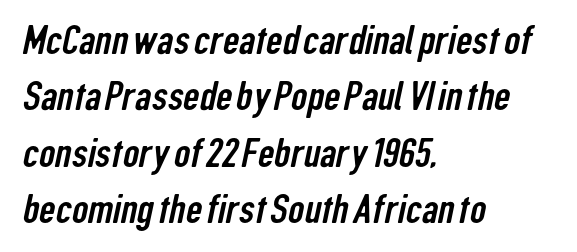
Honestly, the row spacing looks completely unremarkable. The rendering anchors every line to the left-hand side. Check where the strokes stop: nothing finishes them off — pure sans. Spacing verdict: proportional, widths tailored to each character.
